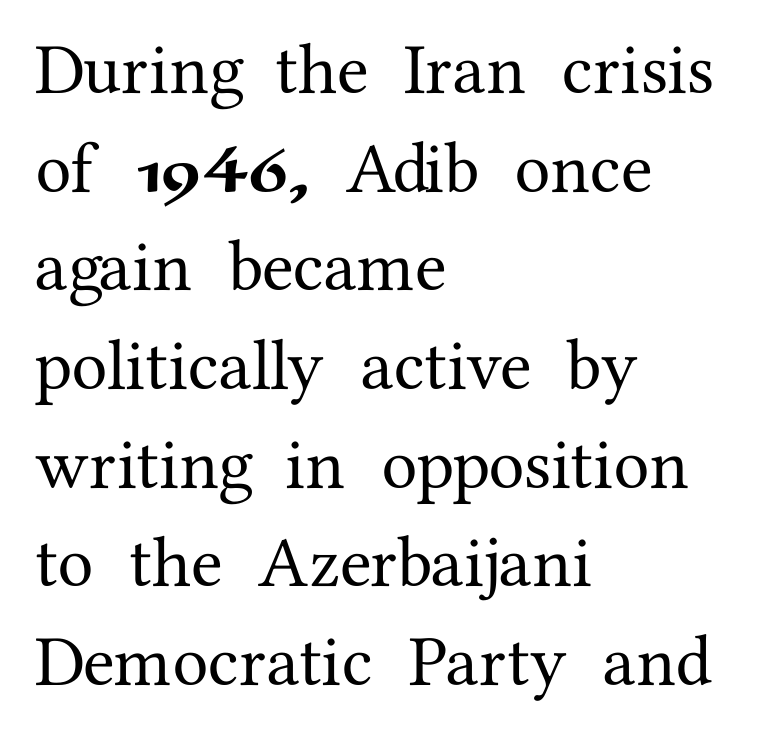
{"serif": "yes", "italic": "no", "width": "normal", "stroke_contrast": "medium", "x_height": "medium", "monospaced": "no", "underline": "no", "align": "left", "line_spacing": "normal", "line_spacing_ratio": 1.37, "letter_spacing": "normal", "letter_spacing_em": 0.0, "glyph_px": 72}
